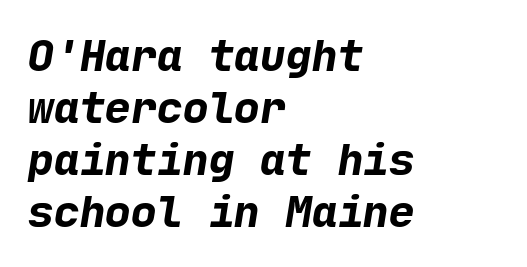
The image shows 43 px bold sans-serif type; set left-aligned, line spacing 1.21x, normal letter spacing, not underlined; low stroke contrast and a medium x-height.
